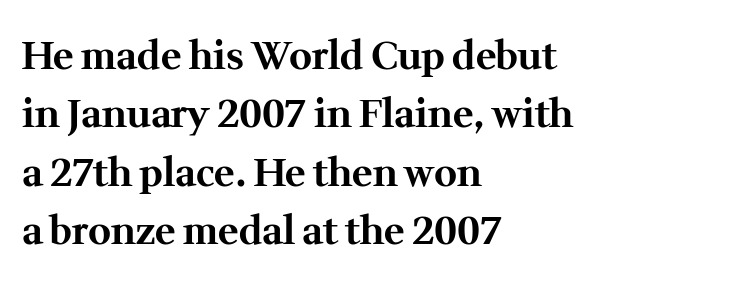
{"serif": "yes", "italic": "no", "bold": "yes", "weight": "bold", "width": "normal", "stroke_contrast": "medium", "x_height": "medium", "monospaced": "no", "underline": "no", "align": "left", "line_spacing": "normal", "line_spacing_ratio": 1.5, "letter_spacing": "normal", "letter_spacing_em": 0.0, "glyph_px": 39}
